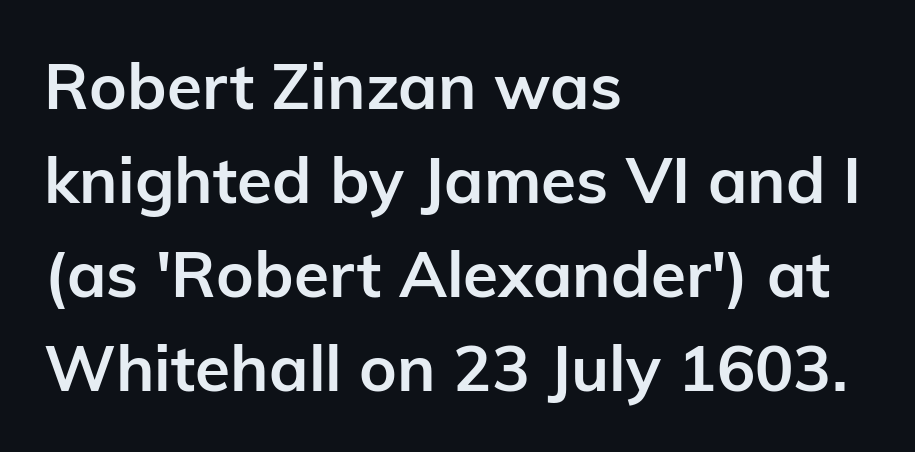
{"serif": "no", "italic": "no", "bold": "yes", "weight": "semibold", "width": "normal", "stroke_contrast": "low", "x_height": "medium", "monospaced": "no", "underline": "no", "align": "left", "line_spacing": "normal", "line_spacing_ratio": 1.47, "letter_spacing": "normal", "letter_spacing_em": 0.0, "glyph_px": 64}
